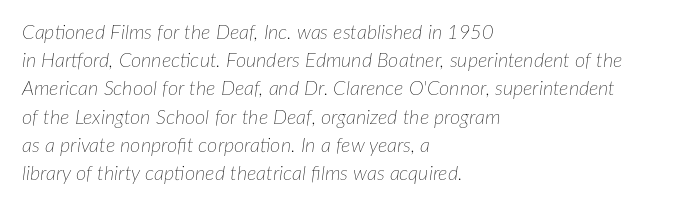
The image shows 20 px text type, italic (leaning right); set left-aligned, normal line spacing (1.41x), normal letter spacing, not underlined.
